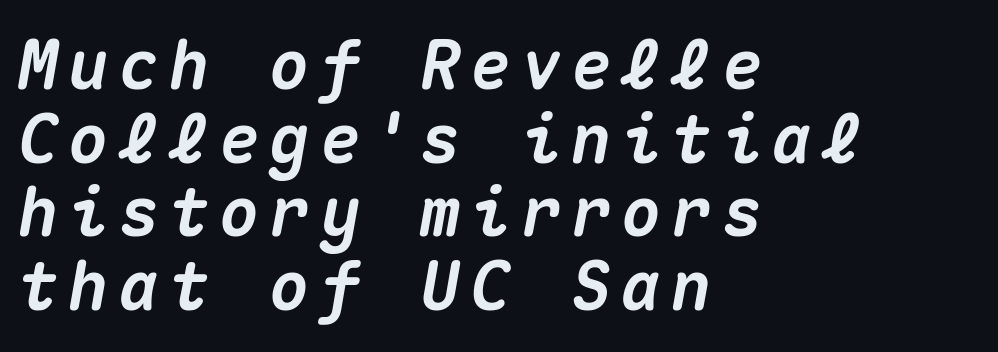
The image shows 67 px heavy type, italic (leaning right), monospaced; set left-aligned, tight line spacing (1.1x), not underlined; medium stroke contrast and a medium x-height.
